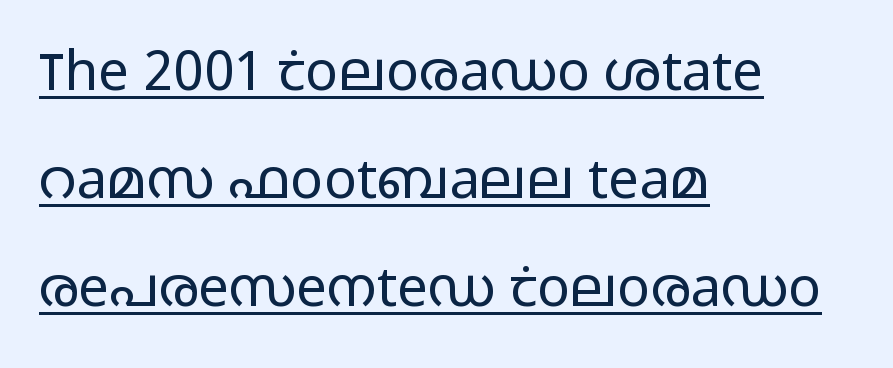
Q: Is the text bold? A: No.
Q: Is the text italic (slanted)? A: No, it is upright.
Q: Is the typeface a serif or a sans-serif typeface? A: Sans-serif.
Q: Is the text underlined? A: Yes.
Q: How is the paragraph aligned? A: Left-aligned.
Q: Is the spacing between letters normal or unusually wide? A: Normal.
Q: Is the spacing between lines tight, normal or loose? A: Loose.
Q: Width (condensed, normal, or wide)? A: Wide.
Q: Stroke contrast? A: Low.
Q: x-height? A: Medium.
Q: Monospaced? A: No.
